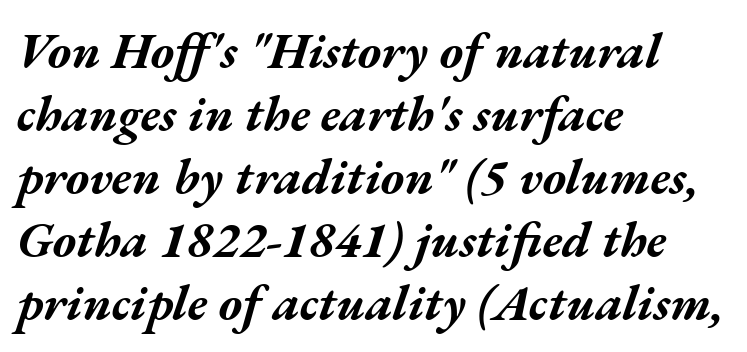
{"italic": "yes", "lean": "right", "slant_degrees": 17, "bold": "yes", "weight": "bold", "width": "wide", "stroke_contrast": "medium", "x_height": "medium", "monospaced": "no", "underline": "no", "align": "left", "line_spacing": "normal", "line_spacing_ratio": 1.26, "letter_spacing": "normal", "letter_spacing_em": 0.0, "glyph_px": 50}
